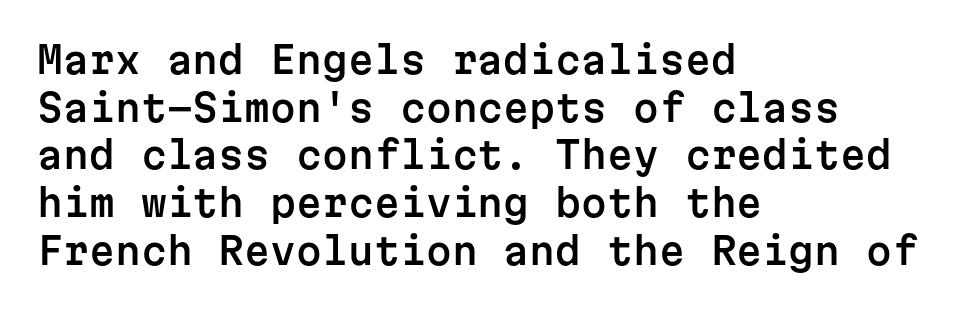
The image shows 37 px sans-serif type, upright, monospaced; set left-aligned, normal line spacing (1.29x), normal letter spacing, not underlined; low stroke contrast and a medium x-height.
